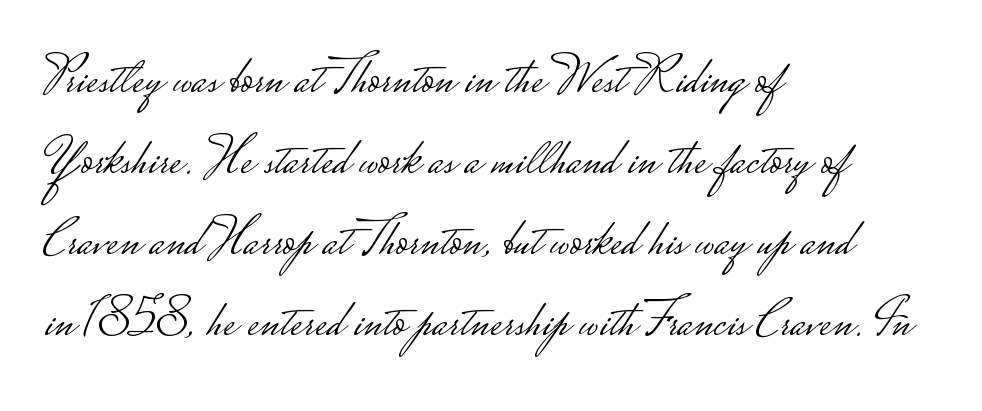
Observe the ordinary spacing: letters are neighbours, not strangers. Underlining? Definitely not there. Casual observation: everything's shoved over to the left. Stem width sits at or under what a default text font uses. Is this a fixed-width face? No — the glyphs have proportional, varying widths.
